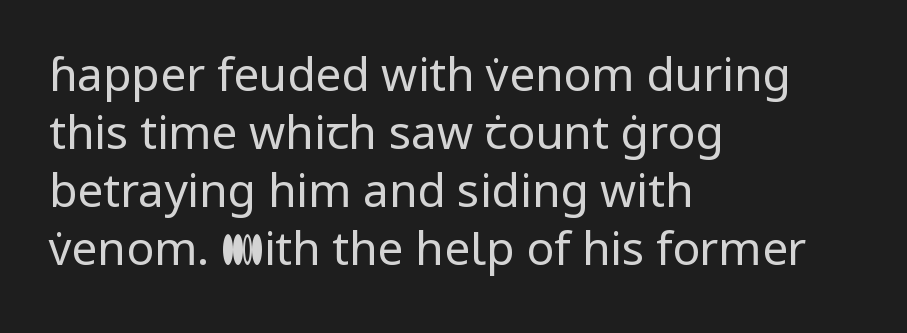
The image shows 46 px regular-weight sans-serif type, upright; set left-aligned, normal line spacing (1.26x), normal letter spacing, not underlined; low stroke contrast and a medium x-height.
